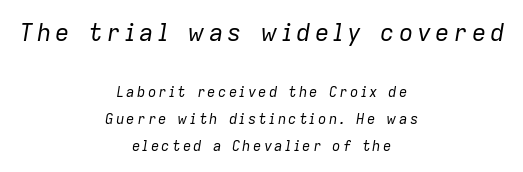
These two chunks differ in scale, with the top chunk taking the larger measure. Quick note: italic. Stems and bowls with no extra thickness — not bold. The gap between lines stays unmarked. The compositor balanced each line on the midline.
